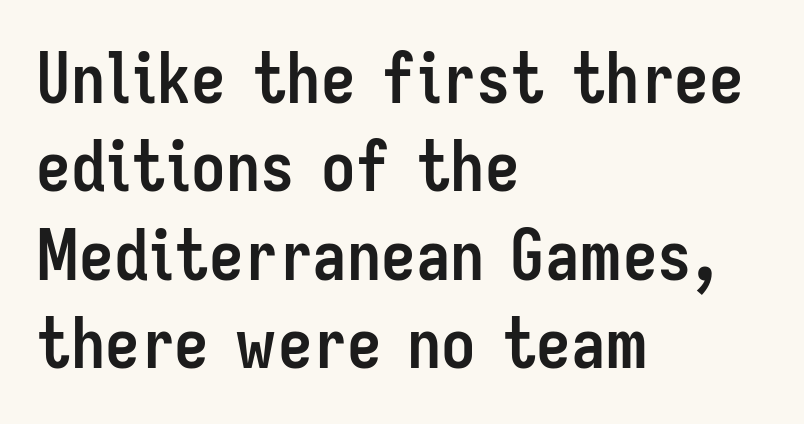
The image shows 69 px semibold, condensed sans-serif type, upright; set left-aligned, normal line spacing (1.28x), normal letter spacing, not underlined; low stroke contrast and a medium x-height.
